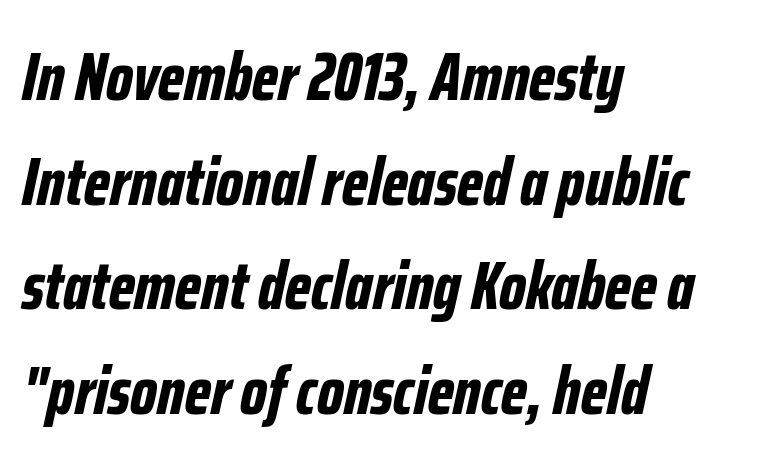
The image shows 68 px bold, condensed type, italic (leaning right); set left-aligned, normal line spacing (1.54x), normal letter spacing, not underlined; low stroke contrast and a medium x-height.
